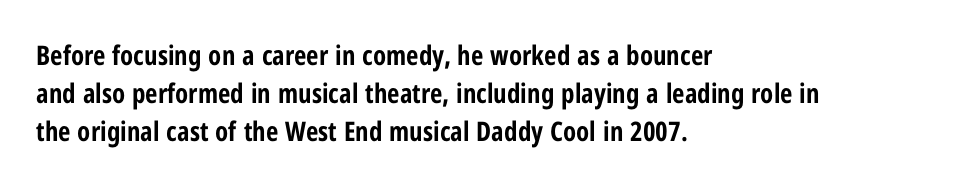
The image shows 27 px bold type, upright; set left-aligned, normal line spacing (1.41x), normal letter spacing, not underlined.
